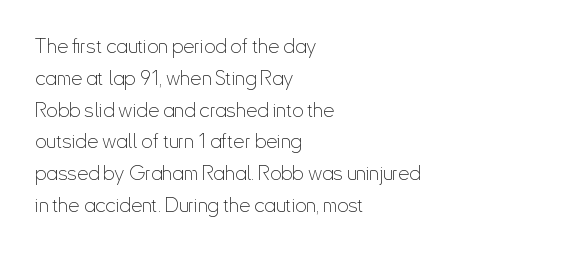
Q: Is the text bold? A: No.
Q: Is the text italic (slanted)? A: No, it is upright.
Q: Is the text underlined? A: No.
Q: How is the paragraph aligned? A: Left-aligned.
Q: Is the spacing between letters normal or unusually wide? A: Normal.
Q: Is the spacing between lines tight, normal or loose? A: Normal.
